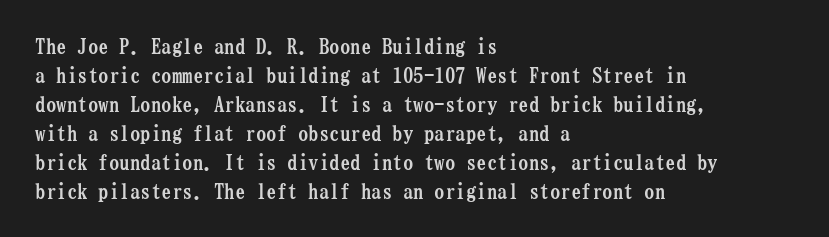
{"italic": "no", "bold": "yes", "underline": "no", "align": "left", "line_spacing": "normal", "line_spacing_ratio": 1.38, "letter_spacing": "normal", "letter_spacing_em": 0.0, "glyph_px": 21}
